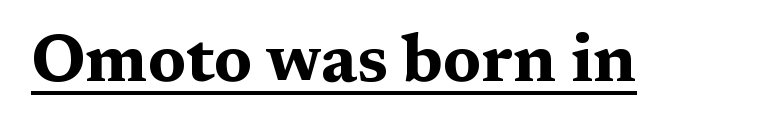
Character widths vary here, with narrow letters taking less room than wide ones. Its strokes are broad and dark, the hallmark of bold type. Vertical strokes here are truly vertical. What stands out about the letter spacing? Nothing — it is the standard amount. The rendered words wear a rule along their underside. Little horizontal feet cap the strokes, marking this as serif type.
